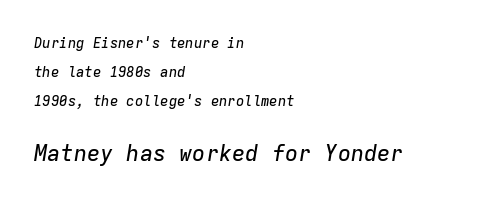
{"italic": "yes", "lean": "right", "slant_degrees": 9, "underline": "no", "align": "left", "line_spacing": "loose", "line_spacing_ratio": 2.08, "letter_spacing": "normal", "letter_spacing_em": 0.0, "larger_block": "second", "size_ratio": 1.57, "glyph_px": 22}
